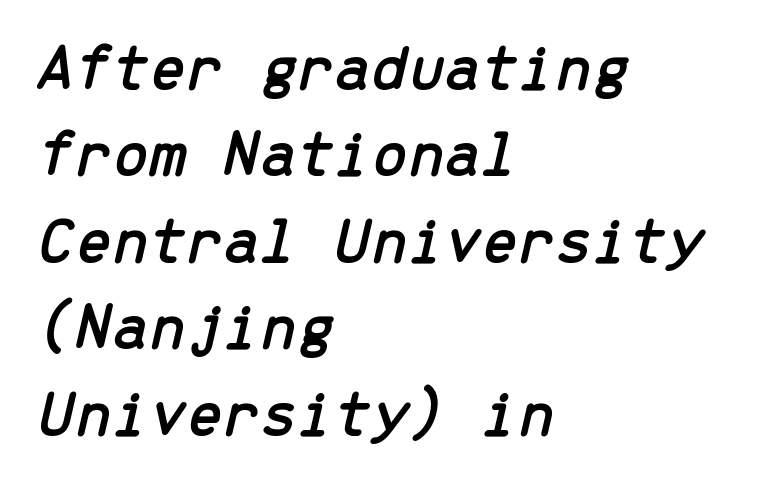
The image shows 66 px text type, italic (leaning right), monospaced; set left-aligned, normal line spacing (1.31x), normal letter spacing, not underlined; low stroke contrast and a medium x-height.
